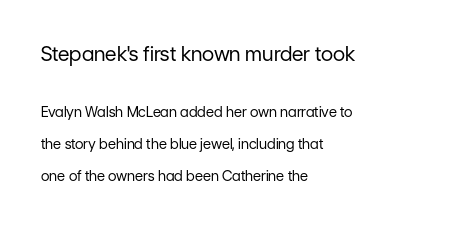
Underline: absent. The face looks like a standard text weight, possibly lighter. This rendering leaves character spacing at its baseline value. Is the lower block the larger one? No — the upper block carries the bigger type. Reading down the column, the eye jumps a long way to each next line.
